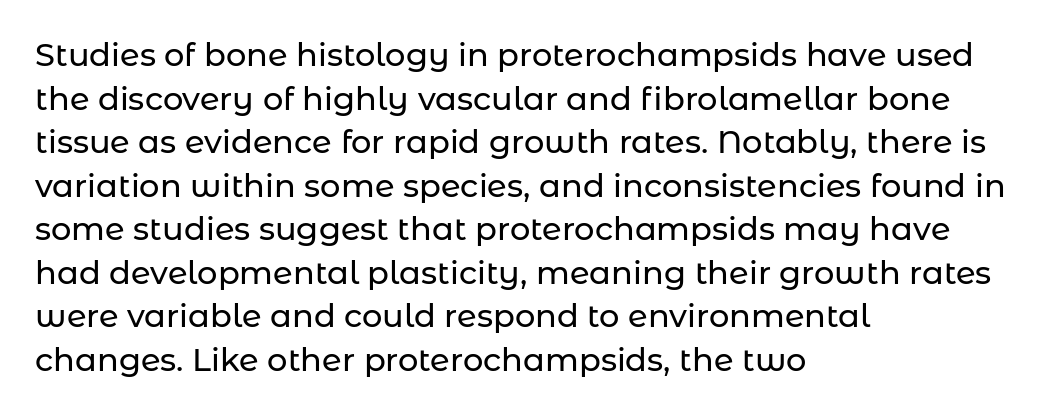
Spacing verdict: proportional, widths tailored to each character. Horizontally, the lines are justified to the leading edge only. The words here are not underlined. Spacing between characters is what you'd get straight out of the box. The lettering holds an erect, upright posture throughout. The face used here is a sans, in the tradition of grotesques and geometrics.
